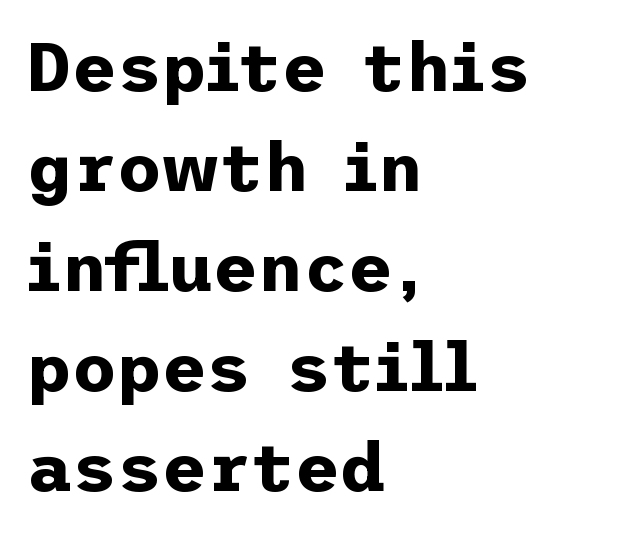
Typographic density is high because the face is bold. Is there much room between lines? A standard amount, neither cramped nor airy. Caption: multi-line text, flush left, ragged right. Ascenders rise straight up at ninety degrees. Underlining? Definitely not there. Are there feet on the stems? There aren't — it's a sans.
